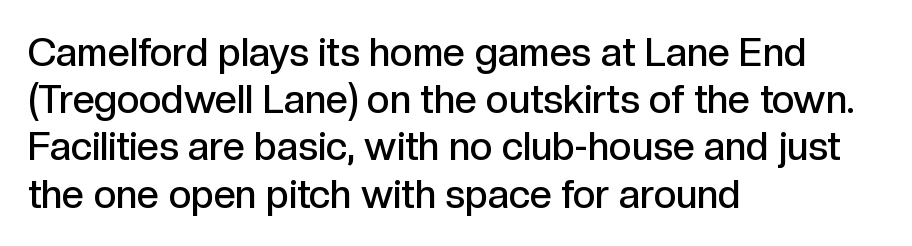
The image shows 39 px semibold sans-serif type, upright; set left-aligned, line spacing 1.21x, normal letter spacing, not underlined; a medium x-height.
